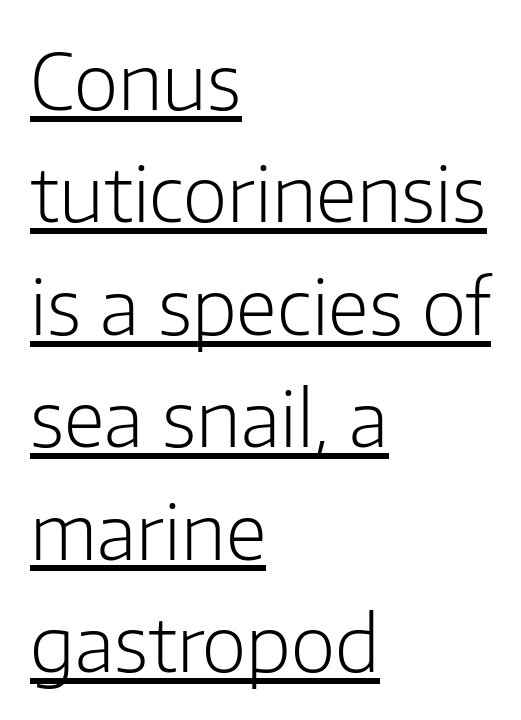
The image shows 77 px light sans-serif type, upright; set left-aligned, normal line spacing (1.46x), normal letter spacing, underlined; low stroke contrast and a medium x-height.
